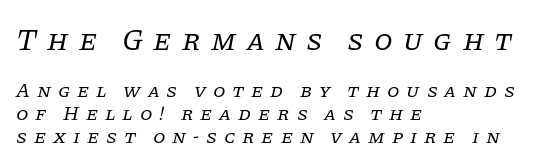
The image shows 30 px regular-weight serif type, italic (leaning right); set left-aligned, tight line spacing (1.15x), unusually wide letter spacing (+0.34 em), not underlined; the first (top) block is 1.5x larger; low stroke contrast and a large x-height.
